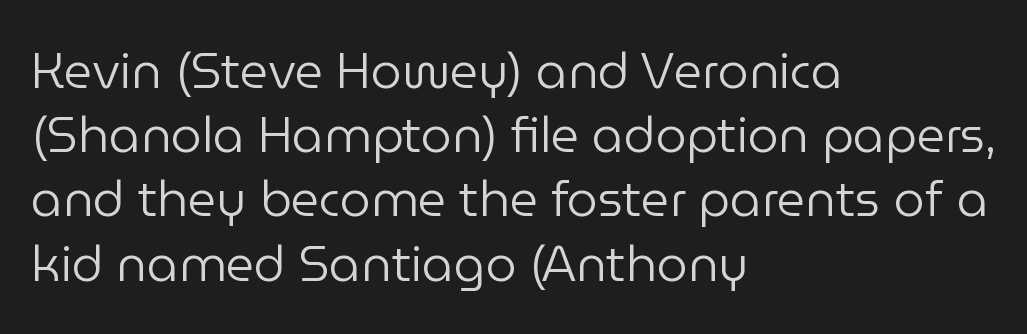
{"serif": "no", "italic": "no", "bold": "no", "weight": "regular", "width": "normal", "stroke_contrast": "low", "x_height": "medium", "monospaced": "no", "underline": "no", "align": "left", "line_spacing": "normal", "line_spacing_ratio": 1.31, "letter_spacing": "normal", "letter_spacing_em": 0.0, "glyph_px": 49}
